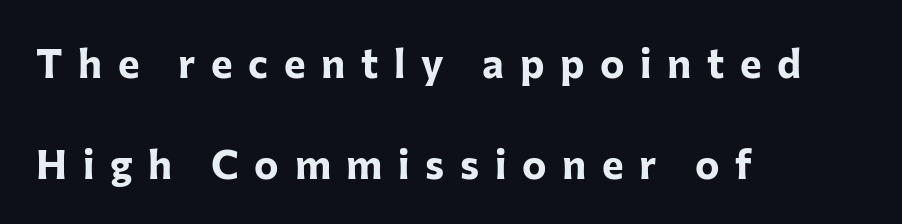
The face used here is a sans, in the tradition of grotesques and geometrics. The foot of each line stays bare and open. The font is running at its bold setting. Someone cranked the tracking dial way up on this one. This is the regular roman posture of the typeface. The space between consecutive lines is lavish.
